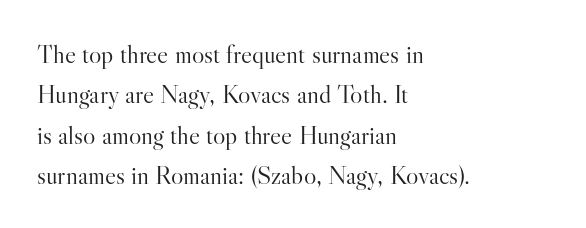
The image shows 26 px text type, upright; set left-aligned, normal line spacing (1.55x), normal letter spacing, not underlined.
